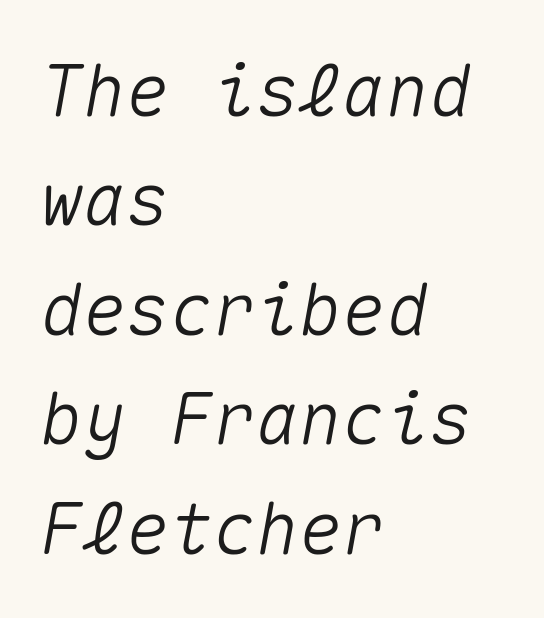
These lines are set flush left with a ragged right edge. You can tell it's italic because the verticals aren't actually vertical. Tracking value appears to be zero — textbook default spacing. Quick note: underline off.
